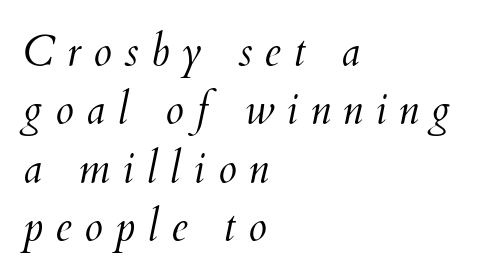
The image shows 42 px light type, italic (leaning right); set left-aligned, normal line spacing (1.39x), unusually wide letter spacing (+0.29 em), not underlined; medium stroke contrast and a small x-height.
